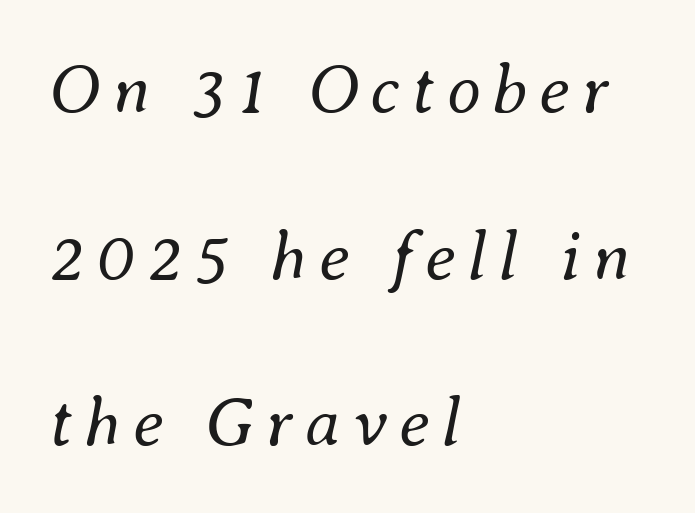
{"italic": "yes", "lean": "right", "slant_degrees": 8, "bold": "no", "weight": "regular", "width": "normal", "stroke_contrast": "medium", "x_height": "small", "monospaced": "no", "underline": "no", "align": "left", "line_spacing": "loose", "line_spacing_ratio": 2.38, "glyph_px": 70}
